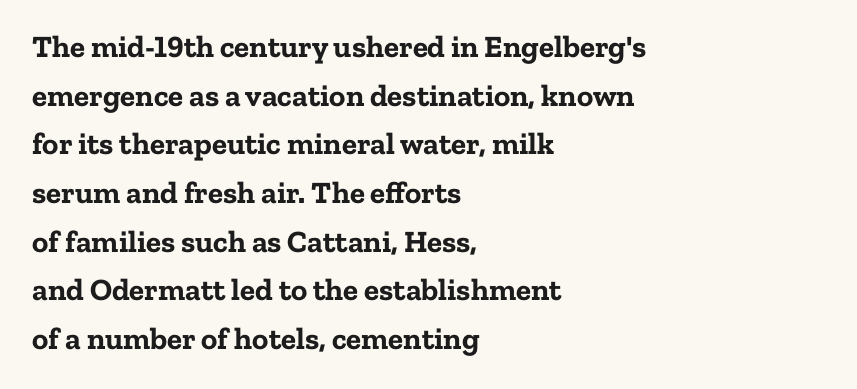
Q: Is the text bold? A: Yes.
Q: Is the text italic (slanted)? A: No, it is upright.
Q: Is the typeface a serif or a sans-serif typeface? A: Serif.
Q: Is the text underlined? A: No.
Q: How is the paragraph aligned? A: Left-aligned.
Q: Is the spacing between letters normal or unusually wide? A: Normal.
Q: Is the spacing between lines tight, normal or loose? A: Normal.
Q: Width (condensed, normal, or wide)? A: Normal.
Q: Stroke contrast? A: Low.
Q: x-height? A: Medium.
Q: Monospaced? A: No.
